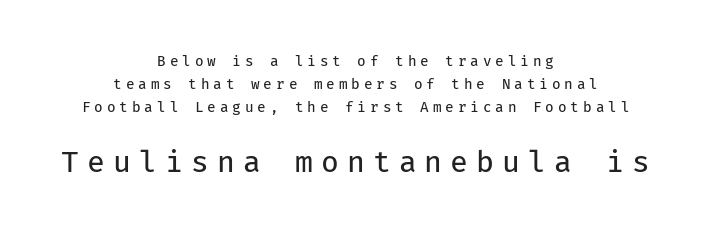
Q: Is the text bold? A: No.
Q: Is the text italic (slanted)? A: No, it is upright.
Q: Is the typeface a serif or a sans-serif typeface? A: Sans-serif.
Q: Is the text underlined? A: No.
Q: How is the paragraph aligned? A: Centered.
Q: Is the spacing between letters normal or unusually wide? A: Unusually wide.
Q: Is the spacing between lines tight, normal or loose? A: Normal.
Q: Which block of text is set in a larger size, the first (top) or the second (bottom)? A: The second (bottom) one.
Q: Width (condensed, normal, or wide)? A: Normal.
Q: Stroke contrast? A: Low.
Q: x-height? A: Medium.
Q: Monospaced? A: Yes.
